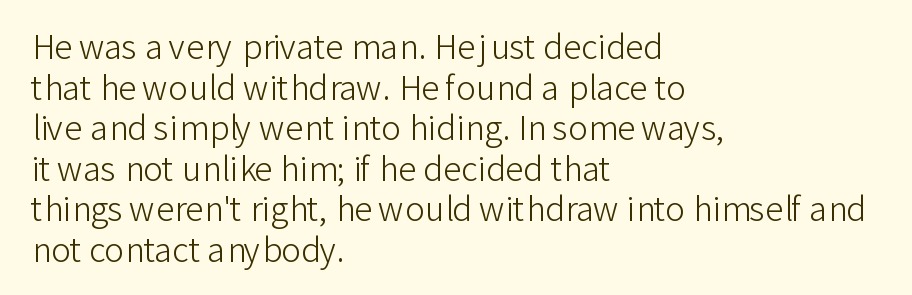
Q: Is the text bold? A: No.
Q: Is the text italic (slanted)? A: No, it is upright.
Q: Is the typeface a serif or a sans-serif typeface? A: Sans-serif.
Q: Is the text underlined? A: No.
Q: How is the paragraph aligned? A: Left-aligned.
Q: Is the spacing between letters normal or unusually wide? A: Normal.
Q: Width (condensed, normal, or wide)? A: Normal.
Q: Stroke contrast? A: Low.
Q: x-height? A: Medium.
Q: Monospaced? A: No.
